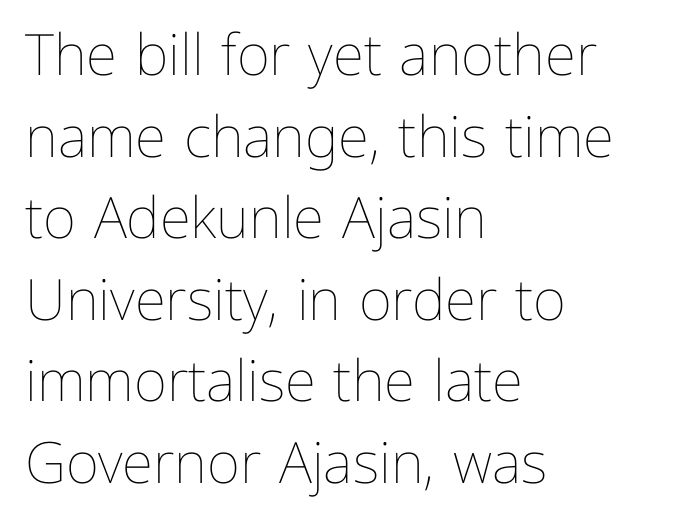
{"italic": "no", "bold": "no", "weight": "thin", "width": "normal", "stroke_contrast": "low", "x_height": "medium", "monospaced": "no", "underline": "no", "align": "left", "line_spacing": "normal", "line_spacing_ratio": 1.43, "letter_spacing": "normal", "letter_spacing_em": 0.0, "glyph_px": 57}
